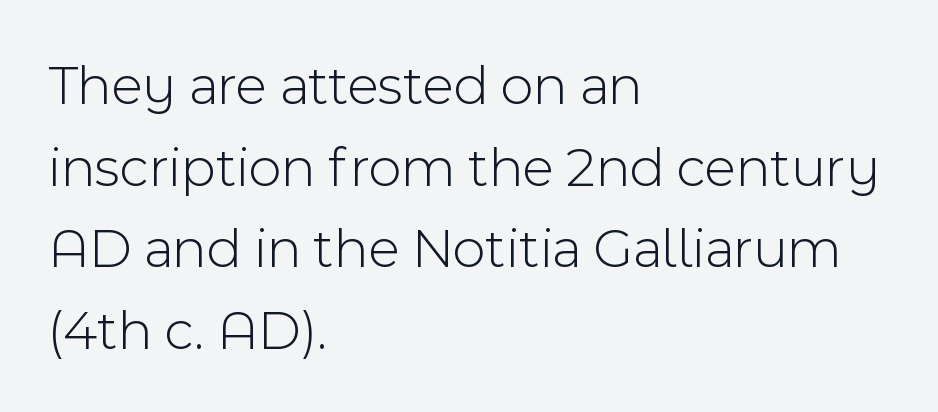
The image shows 57 px light sans-serif type, upright; set left-aligned, normal line spacing (1.43x), normal letter spacing, not underlined; a medium x-height.
